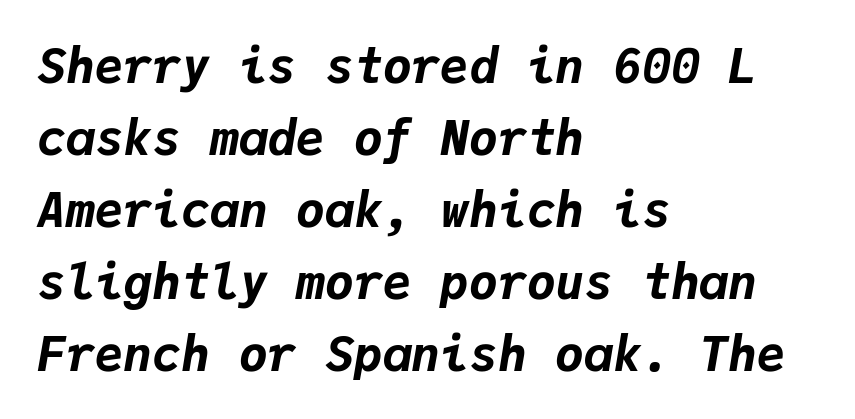
Q: Is the text bold? A: Yes.
Q: Is the text italic (slanted)? A: Yes, it leans right by about 9 degrees.
Q: Is the text underlined? A: No.
Q: How is the paragraph aligned? A: Left-aligned.
Q: Is the spacing between letters normal or unusually wide? A: Normal.
Q: Is the spacing between lines tight, normal or loose? A: Normal.
Q: Width (condensed, normal, or wide)? A: Normal.
Q: Stroke contrast? A: Low.
Q: x-height? A: Medium.
Q: Monospaced? A: Yes.
